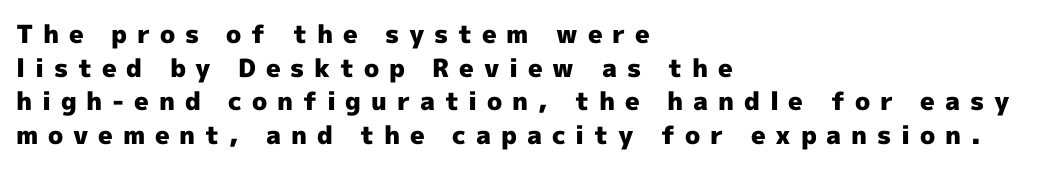
{"italic": "no", "bold": "yes", "underline": "no", "align": "left", "line_spacing": "normal", "line_spacing_ratio": 1.35, "letter_spacing": "wide", "letter_spacing_em": 0.39, "glyph_px": 25}
